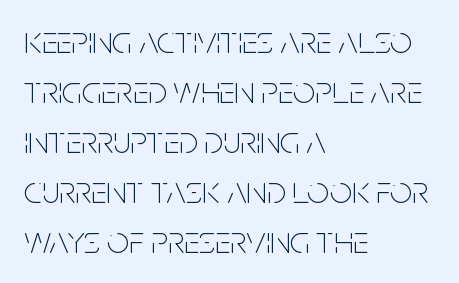
Ordinary non-slanted type is in use. You could not count columns in this text — the font is proportionally spaced. How are the letters spaced? Ordinarily, with no added tracking. The strokes are not fattened; the text isn't bold. Quick note: interline space is typical.
